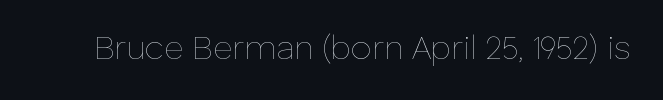
{"italic": "no", "bold": "no", "weight": "thin", "width": "normal", "stroke_contrast": "low", "x_height": "medium", "monospaced": "no", "underline": "no", "letter_spacing": "normal", "letter_spacing_em": 0.0, "glyph_px": 33}
